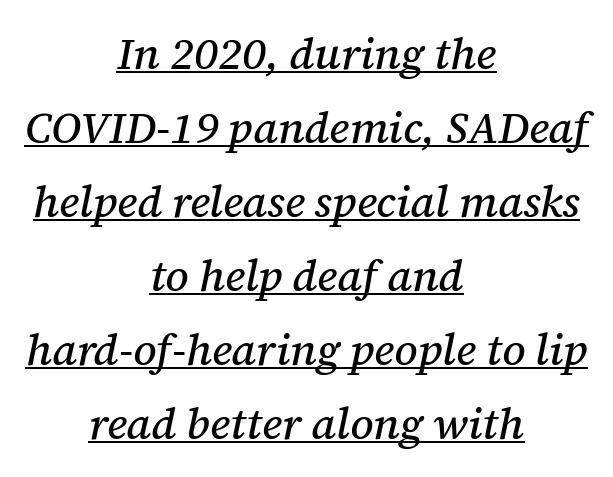
{"serif": "yes", "italic": "yes", "lean": "right", "slant_degrees": 12, "width": "normal", "stroke_contrast": "medium", "x_height": "medium", "monospaced": "no", "underline": "yes", "align": "center", "line_spacing": "normal", "line_spacing_ratio": 1.68, "letter_spacing": "normal", "letter_spacing_em": 0.0, "glyph_px": 44}
